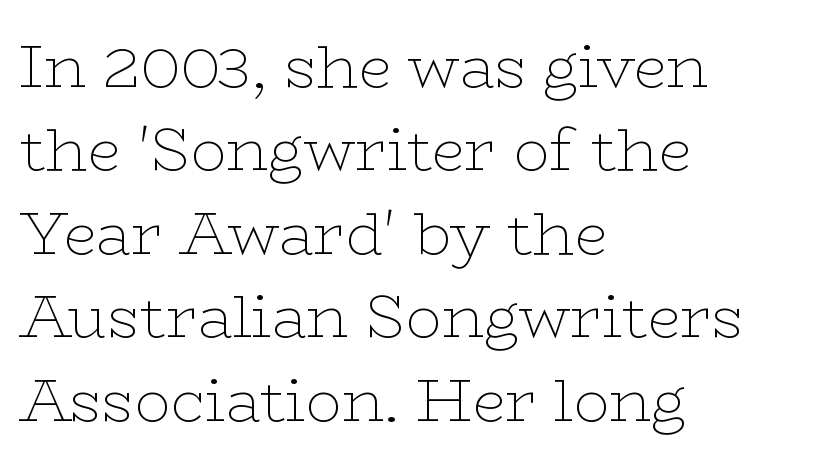
{"serif": "yes", "italic": "no", "bold": "no", "weight": "thin", "width": "wide", "stroke_contrast": "low", "x_height": "medium", "monospaced": "no", "underline": "no", "align": "left", "line_spacing": "normal", "line_spacing_ratio": 1.39, "letter_spacing": "normal", "letter_spacing_em": 0.0, "glyph_px": 60}
